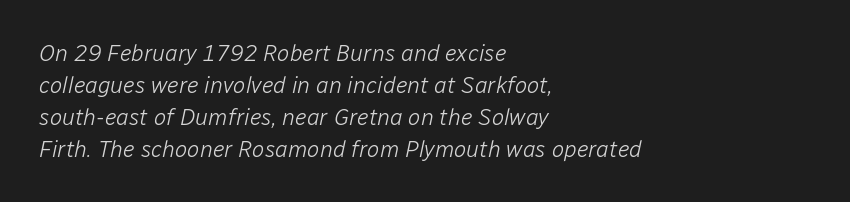
The image shows 23 px text type, italic (leaning right); set left-aligned, normal line spacing (1.39x), normal letter spacing, not underlined.
